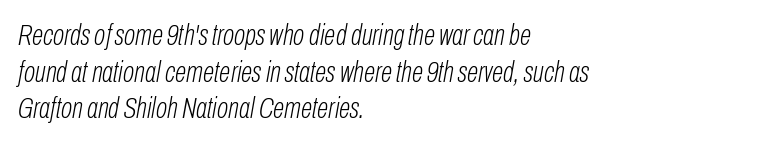
The face used here is proportionally spaced, like ordinary book or web type. One-word summary of the alignment: left. Each word holds together tightly as a unit, with standard inter-letter gaps. Does the lettering tilt? It does — this is italic. On a weight scale, this lands at 450 or below. Has an underline been added? It has not.
